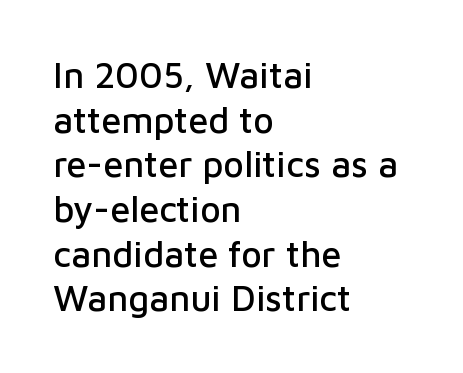
The image shows 36 px sans-serif type, upright; set left-aligned, line spacing 1.24x, normal letter spacing, not underlined; low stroke contrast and a medium x-height.
